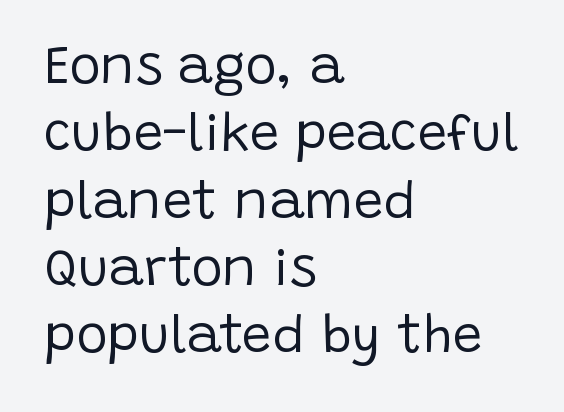
Casual observation: everything's shoved over to the left. The specimen reads as upright at a glance. Unbolded letterforms with no extra heft. This sample keeps an unexceptional amount of space between lines.
